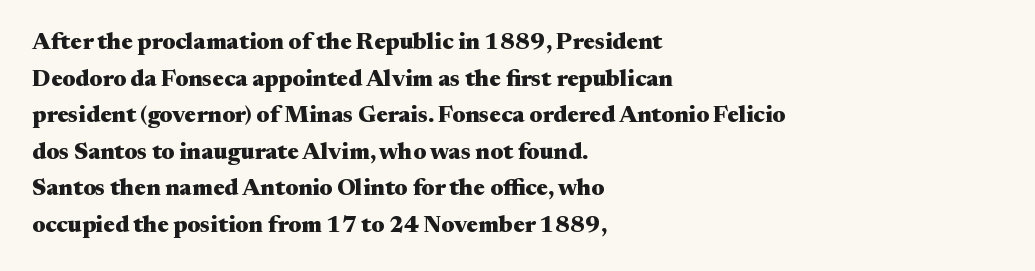
Visually the block forms a straight wall on the left and a jagged coastline on the right. The letters are bold, with thick, heavy strokes. The gap between lines stays unmarked. This sample keeps an unexceptional amount of space between lines. The horizontal fit of the characters is conventional and even. Vertical strokes here are truly vertical.
